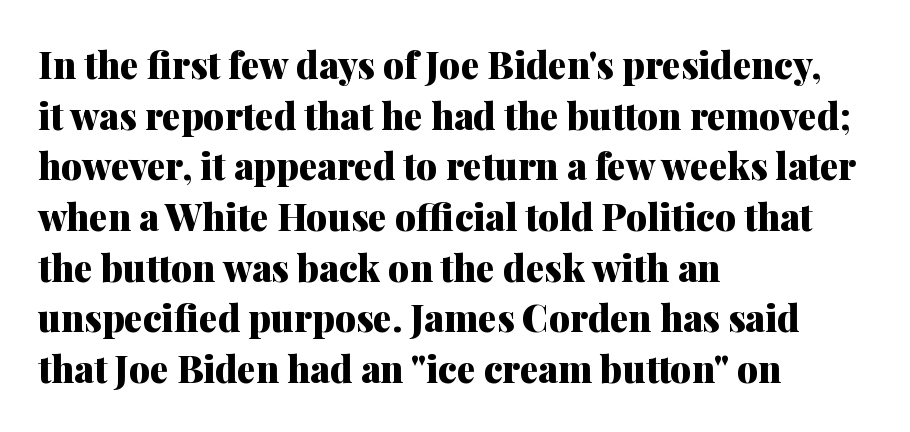
One-word summary of the alignment: left. The letters stand upright; this is a roman face. Glance below the letters and you will spot only blank space. Standard letterfit; no display-style spreading of the glyphs. As a designer I'd log this as weight 700, bold. Vertical spacing — default.
